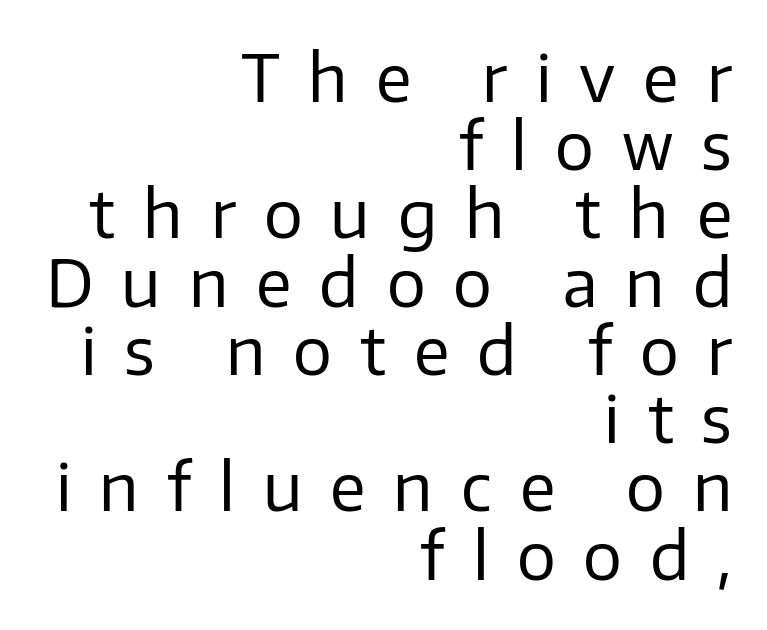
Q: Is the text bold? A: No.
Q: Is the text italic (slanted)? A: No, it is upright.
Q: Is the typeface a serif or a sans-serif typeface? A: Sans-serif.
Q: Is the text underlined? A: No.
Q: How is the paragraph aligned? A: Right-aligned.
Q: Is the spacing between letters normal or unusually wide? A: Unusually wide.
Q: Is the spacing between lines tight, normal or loose? A: Tight.
Q: Width (condensed, normal, or wide)? A: Normal.
Q: Stroke contrast? A: Low.
Q: x-height? A: Medium.
Q: Monospaced? A: No.
